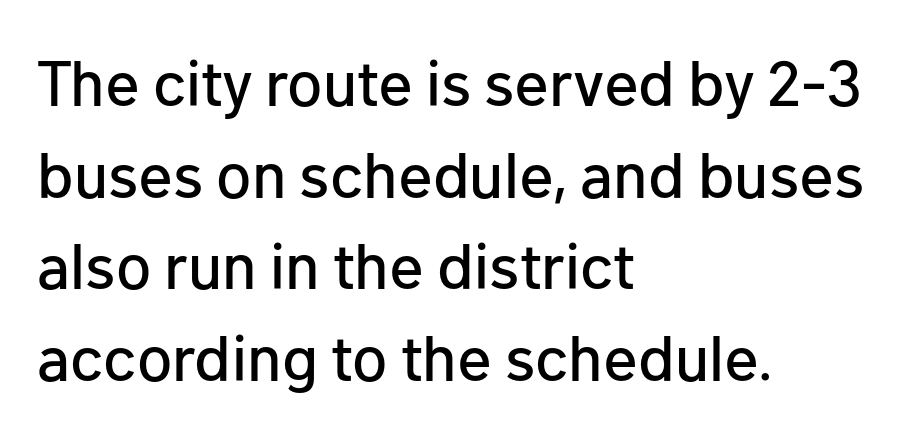
{"serif": "no", "italic": "no", "width": "normal", "stroke_contrast": "low", "x_height": "medium", "monospaced": "no", "underline": "no", "align": "left", "line_spacing": "normal", "line_spacing_ratio": 1.43, "letter_spacing": "normal", "letter_spacing_em": 0.0, "glyph_px": 64}
